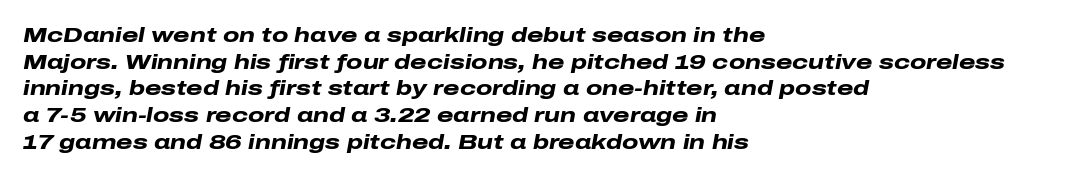
{"italic": "yes", "lean": "right", "slant_degrees": 10, "bold": "yes", "underline": "no", "align": "left", "line_spacing": "normal", "line_spacing_ratio": 1.27, "letter_spacing": "normal", "letter_spacing_em": 0.0, "glyph_px": 21}
